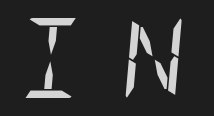
{"italic": "yes", "lean": "right", "slant_degrees": 5, "bold": "no", "weight": "regular", "width": "condensed", "stroke_contrast": "low", "x_height": "large", "underline": "no", "letter_spacing": "wide", "letter_spacing_em": 0.47, "glyph_px": 80}
